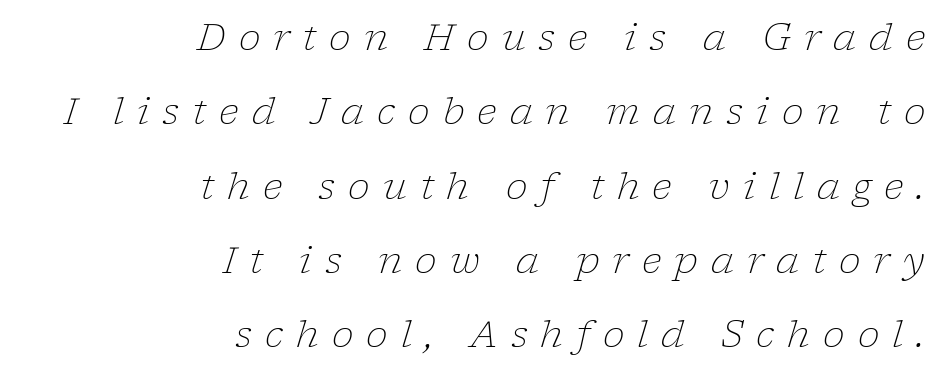
Q: Is the text bold? A: No.
Q: Is the text italic (slanted)? A: Yes, it leans right by about 17 degrees.
Q: Is the typeface a serif or a sans-serif typeface? A: Serif.
Q: Is the text underlined? A: No.
Q: How is the paragraph aligned? A: Right-aligned.
Q: Is the spacing between letters normal or unusually wide? A: Unusually wide.
Q: Is the spacing between lines tight, normal or loose? A: Loose.
Q: Width (condensed, normal, or wide)? A: Normal.
Q: Stroke contrast? A: Low.
Q: x-height? A: Medium.
Q: Monospaced? A: No.
